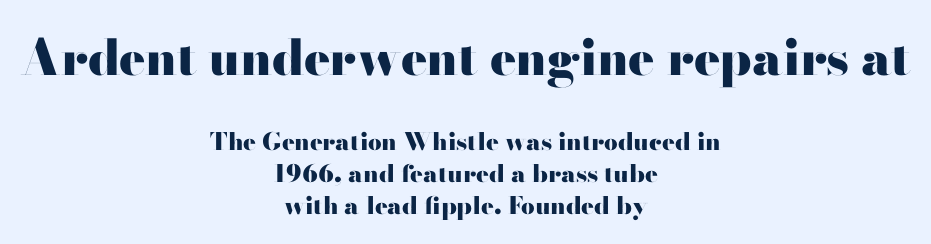
Look at the bottom of the vertical strokes: they stop flat, with no serifs. The strokes are fattened all the way to bold. Quick note: underline off. The block of text has a typical density, with ordinary space between rows. The lines in this sample share a center point and differ in where they start and stop. Unlike italic type, these characters show no tilt at all.
